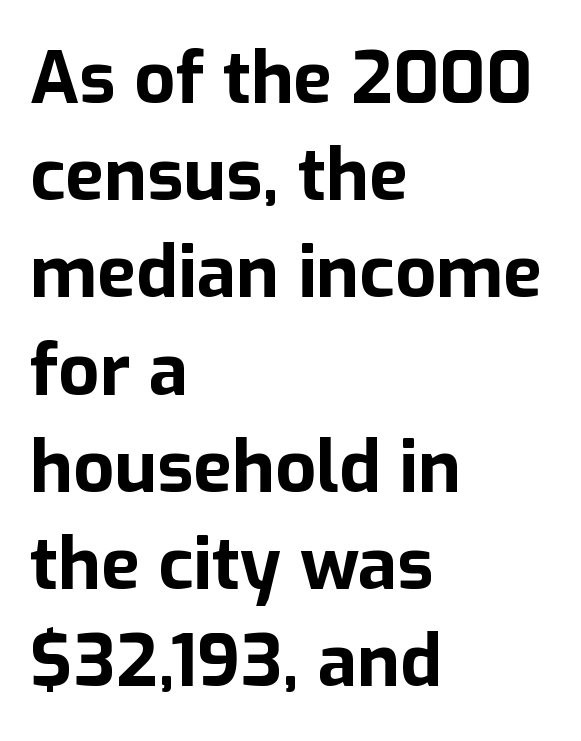
Q: Is the text bold? A: Yes.
Q: Is the text italic (slanted)? A: No, it is upright.
Q: Is the typeface a serif or a sans-serif typeface? A: Sans-serif.
Q: Is the text underlined? A: No.
Q: How is the paragraph aligned? A: Left-aligned.
Q: Is the spacing between letters normal or unusually wide? A: Normal.
Q: Is the spacing between lines tight, normal or loose? A: Normal.
Q: Width (condensed, normal, or wide)? A: Normal.
Q: Stroke contrast? A: Low.
Q: x-height? A: Medium.
Q: Monospaced? A: No.
